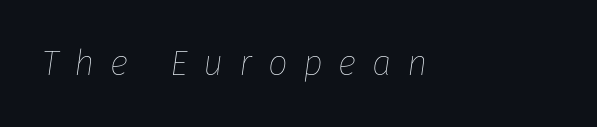
The image shows 35 px thin type, italic (leaning right); set unusually wide letter spacing (+0.45 em), not underlined; low stroke contrast and a medium x-height.
